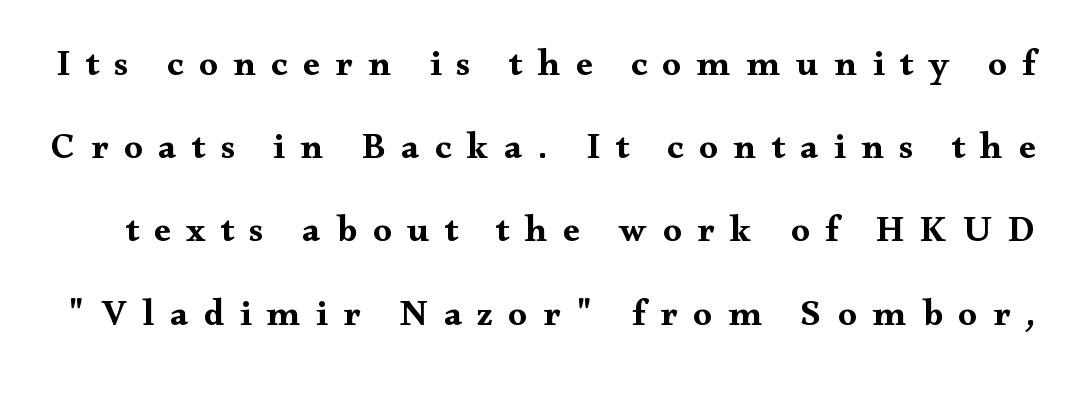
Unmarked baselines from the first word to the last. Observe the wide spacing: letters keep a clear distance from each other. The passage shown is typed in a proportional face where columns would drift. Font category for this specimen: serif. The designer dialed line spacing up above the default. Posture: straight, roman, zero tilt.
